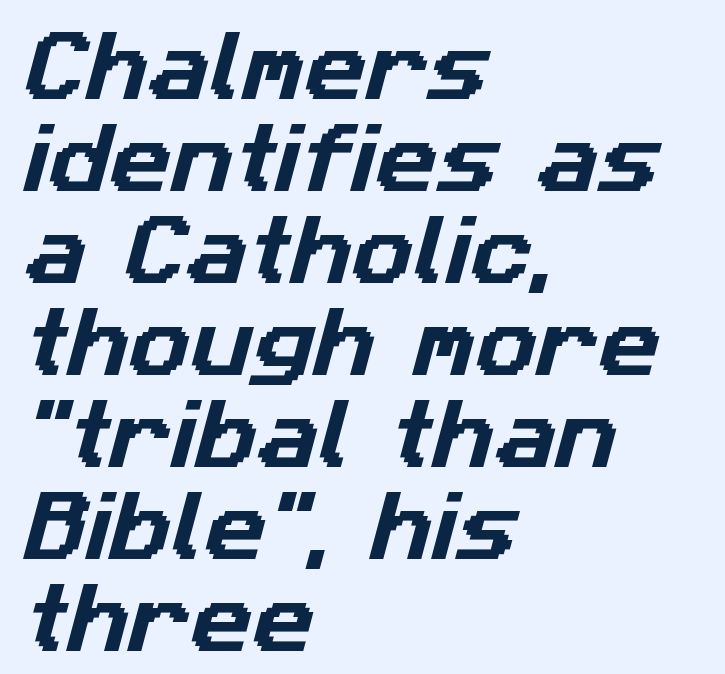
The image shows 76 px sans-serif type; set left-aligned, line spacing 1.21x, normal letter spacing, not underlined; low stroke contrast and a medium x-height.
